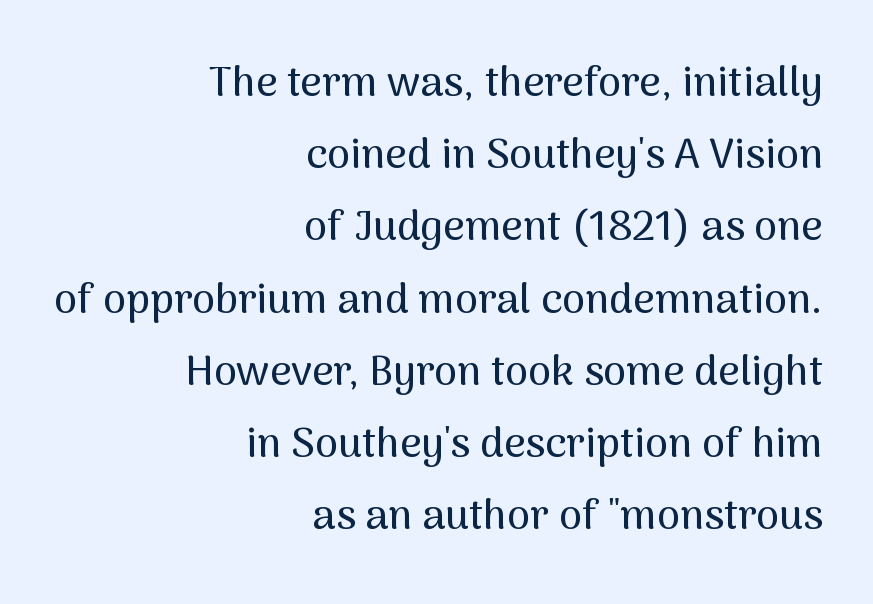
The image shows 42 px sans-serif type, upright; set right-aligned, line spacing 1.72x, normal letter spacing, not underlined; medium stroke contrast and a medium x-height.
